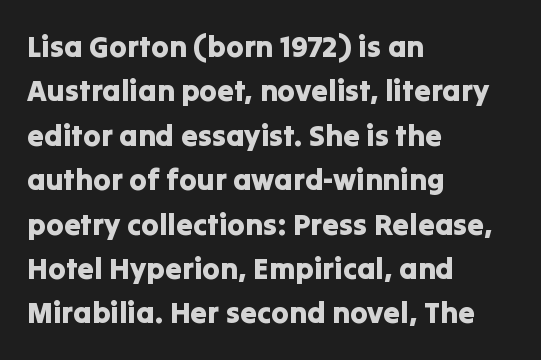
Each letter's strokes conclude bluntly, with no projecting serifs. The letters sit at their default tracking, neither squeezed nor spread. The paragraph shown leans on its left margin. Quick note: underline off.
